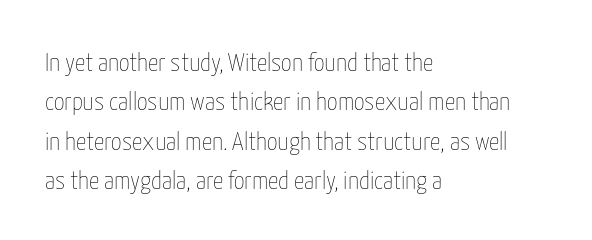
{"italic": "no", "bold": "no", "underline": "no", "align": "left", "line_spacing": "normal", "line_spacing_ratio": 1.51, "letter_spacing": "normal", "letter_spacing_em": 0.0, "glyph_px": 26}
